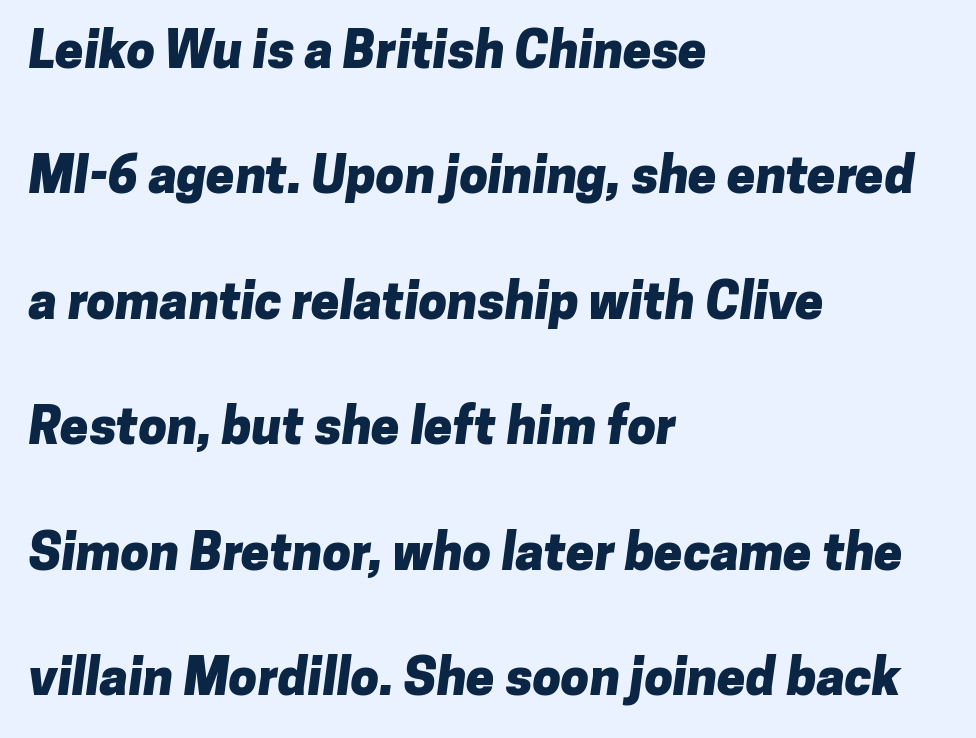
{"serif": "no", "bold": "yes", "weight": "heavy", "width": "normal", "stroke_contrast": "low", "x_height": "medium", "monospaced": "no", "underline": "no", "align": "left", "line_spacing": "loose", "line_spacing_ratio": 2.46, "letter_spacing": "normal", "letter_spacing_em": 0.0, "glyph_px": 51}
